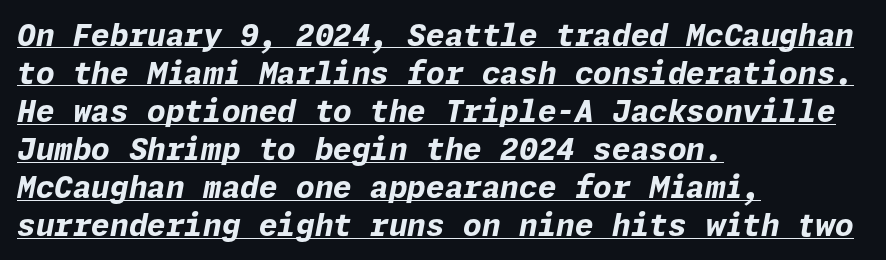
{"italic": "yes", "lean": "right", "slant_degrees": 11, "bold": "yes", "weight": "bold", "width": "normal", "stroke_contrast": "low", "x_height": "medium", "underline": "yes", "align": "left", "line_spacing": "normal", "line_spacing_ratio": 1.27, "letter_spacing": "normal", "letter_spacing_em": 0.0, "glyph_px": 30}
